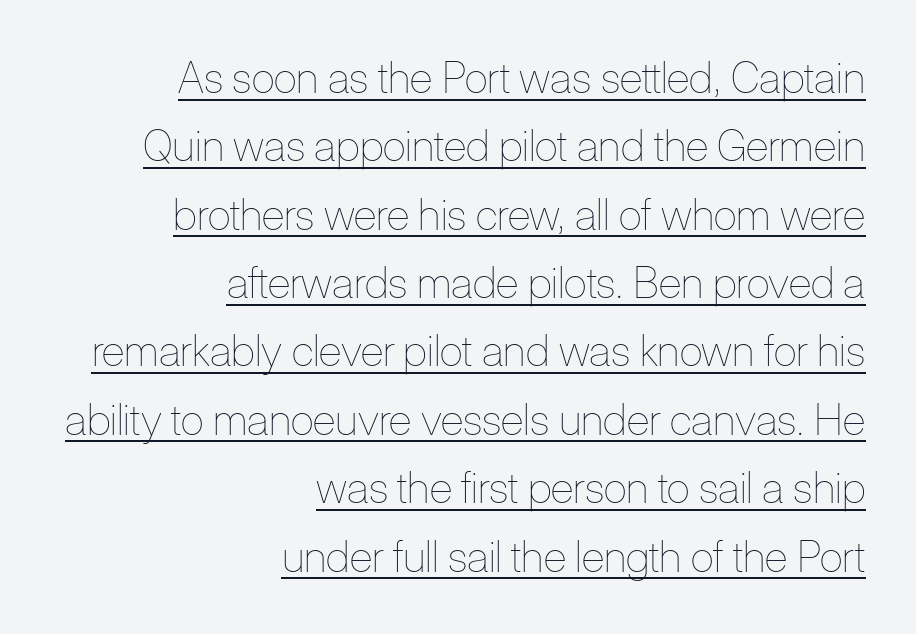
The image shows 43 px thin, condensed type, upright; set right-aligned, normal line spacing (1.59x), normal letter spacing, underlined; low stroke contrast and a medium x-height.
